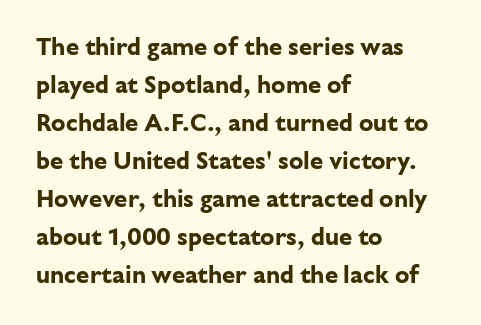
The space between consecutive lines is moderate. Alignment: flush left. The passage shown is not underscored anywhere. The type is set solid horizontally, with unmodified tracking. The characters look thick and weighty, a clear bold. Unlike italic type, these characters show no tilt at all.
